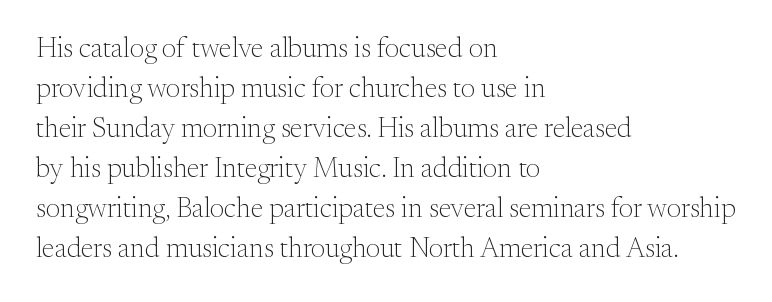
Counters stay open thanks to moderate or lighter strokes. Vertical strokes here are truly vertical. Interline gaps are of average width in this sample. This sample is left-justified, so line endings fall wherever the words run out. This rendering features lettering with no underline.
